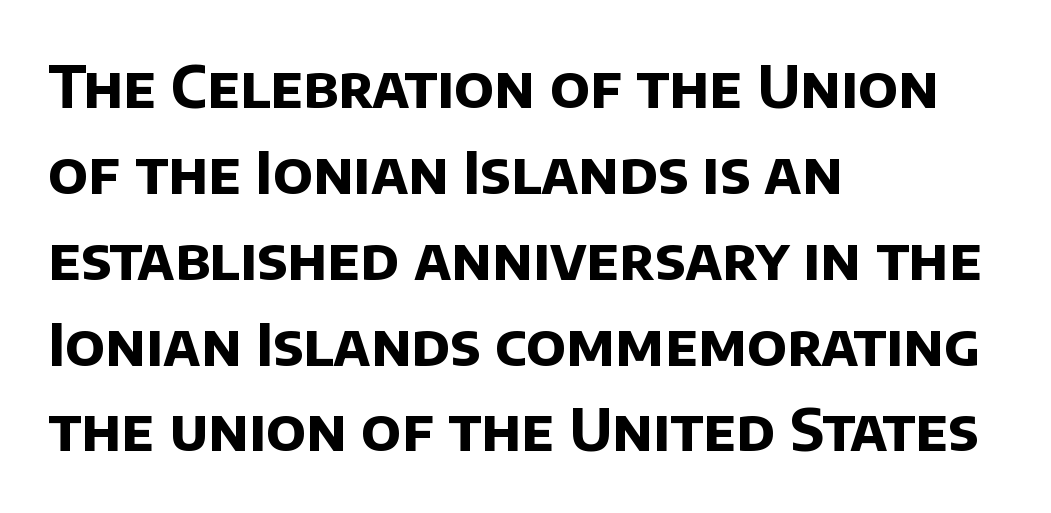
The image shows 58 px bold sans-serif type; set left-aligned, normal line spacing (1.48x), normal letter spacing, not underlined; low stroke contrast and a large x-height.
